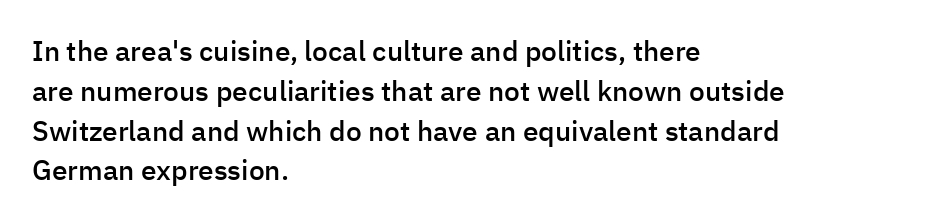
{"serif": "no", "italic": "no", "bold": "semi", "weight": "semibold", "width": "normal", "stroke_contrast": "low", "x_height": "medium", "monospaced": "no", "underline": "no", "align": "left", "line_spacing": "normal", "line_spacing_ratio": 1.42, "letter_spacing": "normal", "letter_spacing_em": 0.0, "glyph_px": 28}
